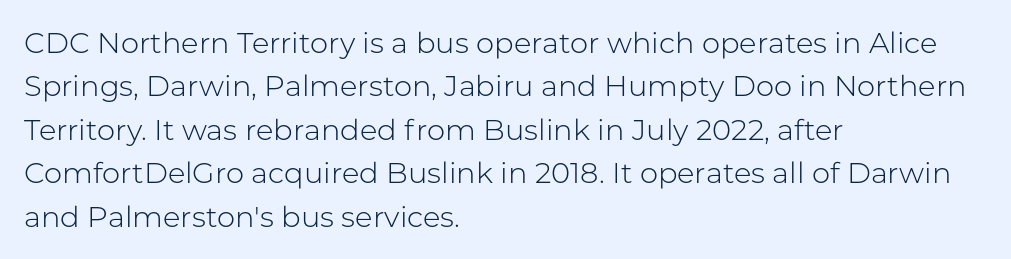
Q: Is the text bold? A: No.
Q: Is the text italic (slanted)? A: No, it is upright.
Q: Is the typeface a serif or a sans-serif typeface? A: Sans-serif.
Q: Is the text underlined? A: No.
Q: How is the paragraph aligned? A: Left-aligned.
Q: Is the spacing between letters normal or unusually wide? A: Normal.
Q: Is the spacing between lines tight, normal or loose? A: Normal.
Q: Width (condensed, normal, or wide)? A: Normal.
Q: Stroke contrast? A: Low.
Q: x-height? A: Medium.
Q: Monospaced? A: No.
